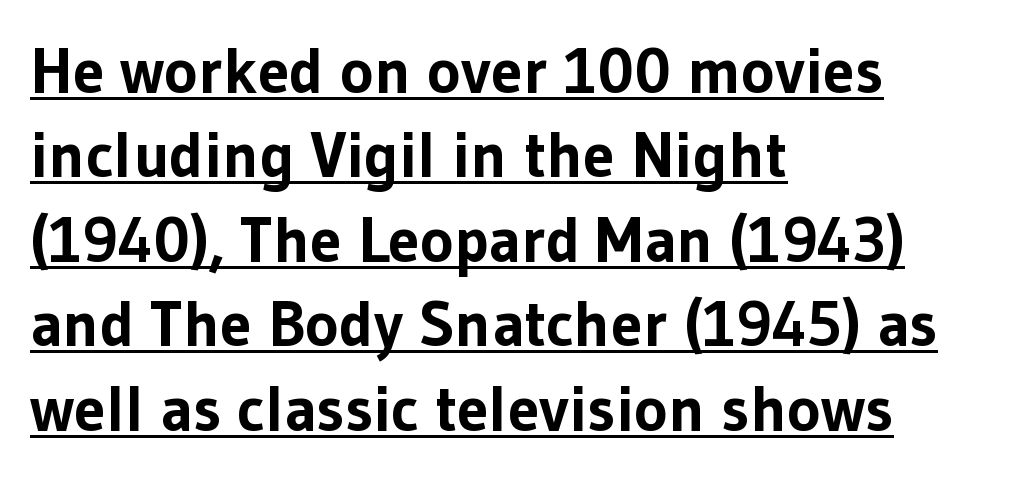
{"serif": "no", "italic": "no", "bold": "yes", "weight": "bold", "width": "normal", "stroke_contrast": "low", "x_height": "medium", "monospaced": "no", "underline": "yes", "align": "left", "line_spacing": "normal", "line_spacing_ratio": 1.32, "letter_spacing": "normal", "letter_spacing_em": 0.0, "glyph_px": 64}
